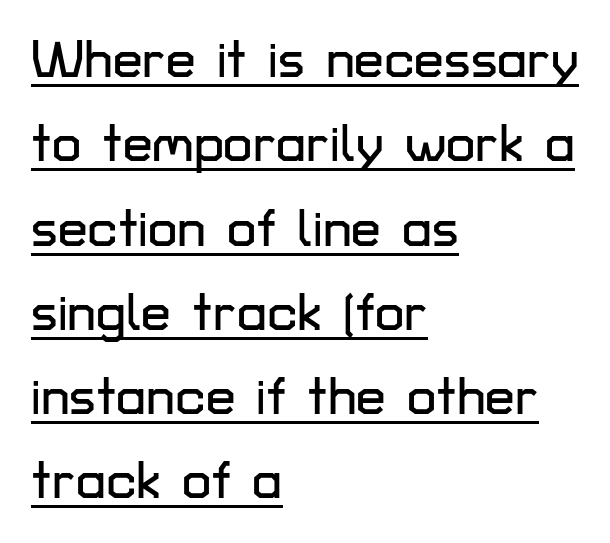
Nothing sits at the stroke ends, so this counts as sans-serif. Each word holds together tightly as a unit, with standard inter-letter gaps. Underlined type. If you drew a ruler down the left edge, every line would touch it. A typesetter would mark this as roman, not italic. If you measured baseline to baseline, you'd find a middling distance.
